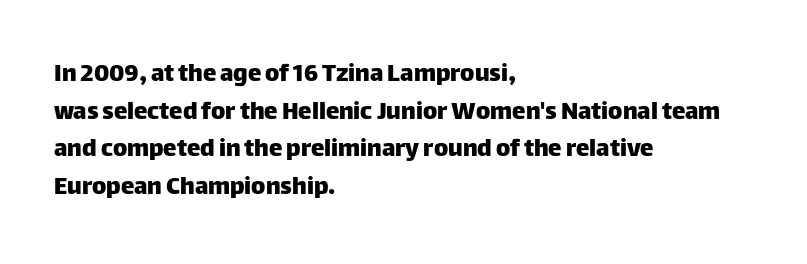
Q: Is the text italic (slanted)? A: No, it is upright.
Q: Is the text underlined? A: No.
Q: How is the paragraph aligned? A: Left-aligned.
Q: Is the spacing between letters normal or unusually wide? A: Normal.
Q: Is the spacing between lines tight, normal or loose? A: Normal.
